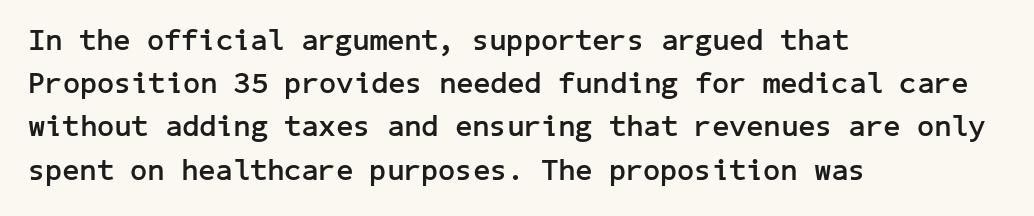
Is there much room between lines? A standard amount, neither cramped nor airy. Horizontal alignment here is leftward, the default for most running prose. Plain, unruled lines of type. If you drew a line through each stem, it would be perfectly vertical. The letters carry no serifs — their stems end cleanly without finishing strokes. These words are printed bold, with thick strokes throughout.
